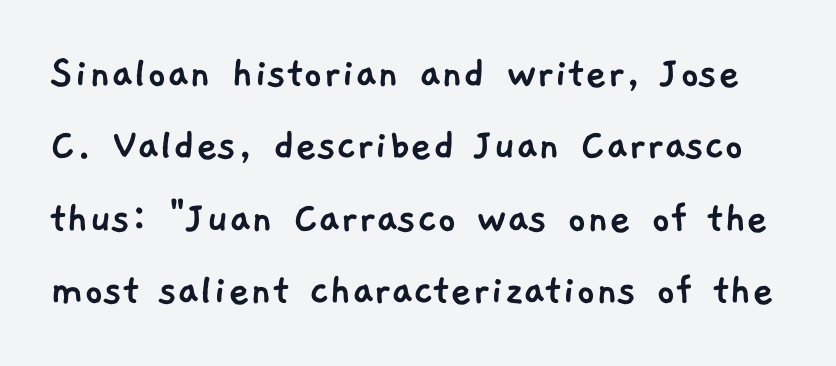
{"serif": "no", "width": "normal", "stroke_contrast": "low", "x_height": "medium", "monospaced": "no", "underline": "no", "line_spacing": "normal", "line_spacing_ratio": 1.54, "letter_spacing": "normal", "letter_spacing_em": 0.0, "glyph_px": 47}
